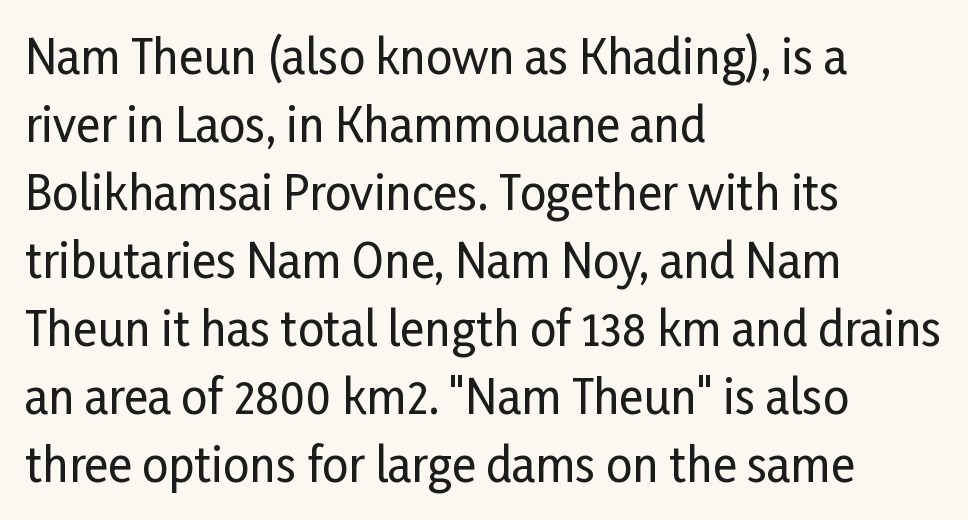
{"serif": "no", "italic": "no", "width": "condensed", "stroke_contrast": "low", "x_height": "medium", "monospaced": "no", "underline": "no", "align": "left", "line_spacing": "normal", "line_spacing_ratio": 1.48, "letter_spacing": "normal", "letter_spacing_em": 0.0, "glyph_px": 46}
